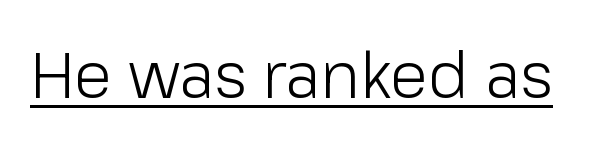
The image shows 63 px light sans-serif type, upright; set normal letter spacing, underlined; low stroke contrast and a medium x-height.
